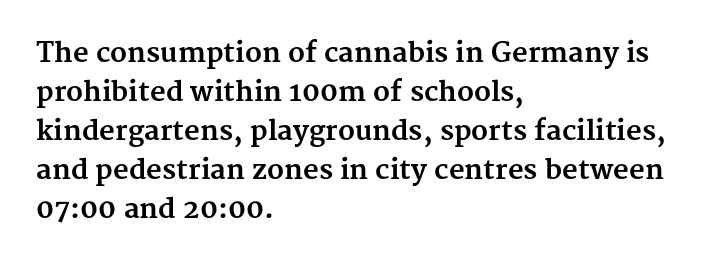
The image shows 27 px bold type, upright; set left-aligned, normal line spacing (1.44x), normal letter spacing, not underlined.
